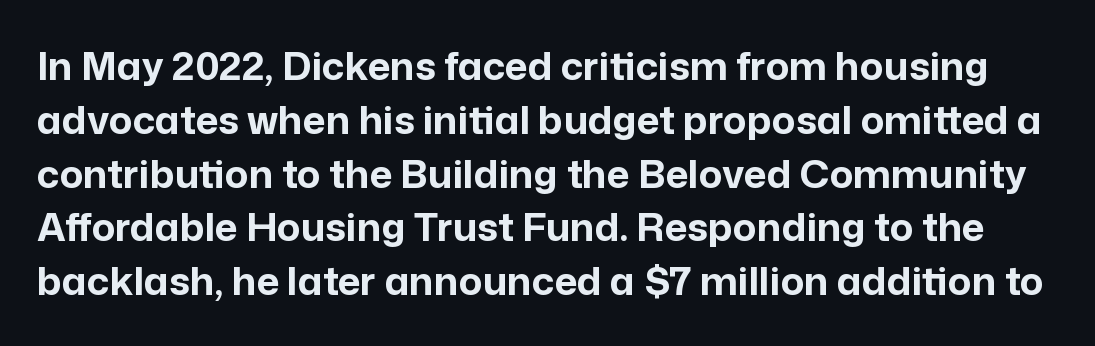
{"serif": "no", "italic": "no", "bold": "yes", "weight": "bold", "width": "normal", "stroke_contrast": "low", "x_height": "medium", "monospaced": "no", "underline": "no", "line_spacing": "normal", "line_spacing_ratio": 1.38, "letter_spacing": "normal", "letter_spacing_em": 0.0, "glyph_px": 39}
